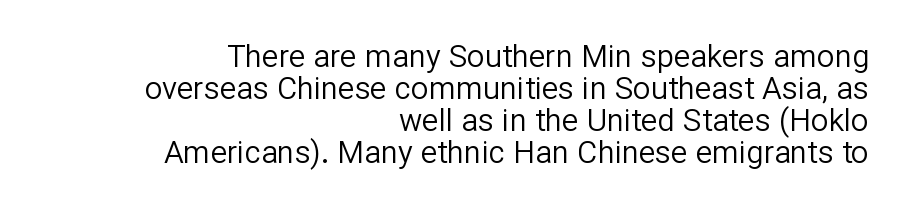
A light-to-regular cut is what we see here. Descenders are the only things crossing below the line. Line endings align vertically; line beginnings do not. Compared with typical paragraphs, the rows here are closer together.
